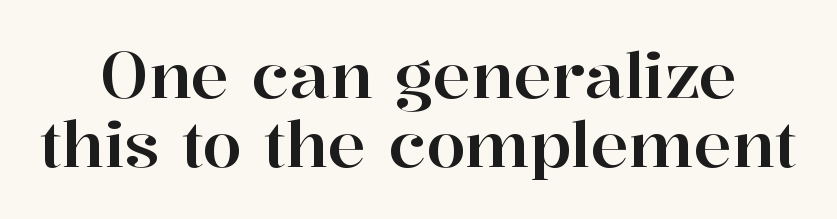
{"serif": "yes", "italic": "no", "width": "normal", "stroke_contrast": "high", "x_height": "medium", "monospaced": "no", "underline": "no", "line_spacing": "tight", "line_spacing_ratio": 1.1, "letter_spacing": "normal", "letter_spacing_em": 0.0, "glyph_px": 63}
